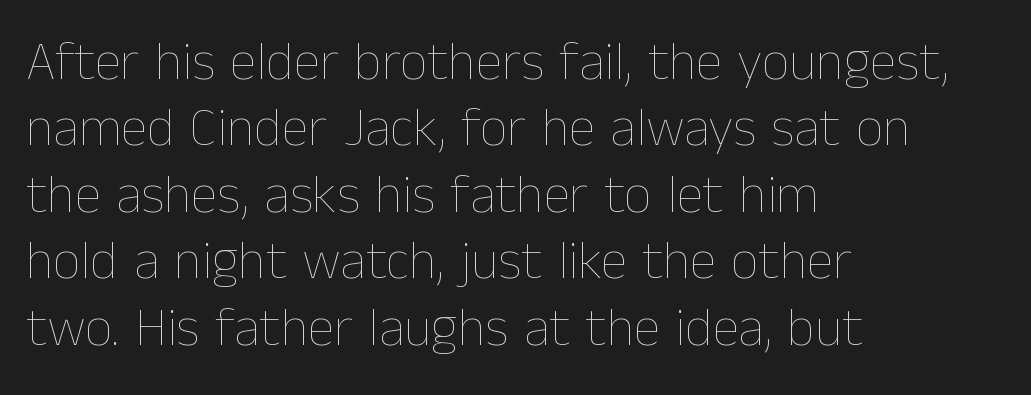
{"italic": "no", "bold": "no", "weight": "thin", "width": "normal", "stroke_contrast": "low", "x_height": "medium", "monospaced": "no", "underline": "no", "align": "left", "line_spacing_ratio": 1.23, "letter_spacing": "normal", "letter_spacing_em": 0.0, "glyph_px": 54}
